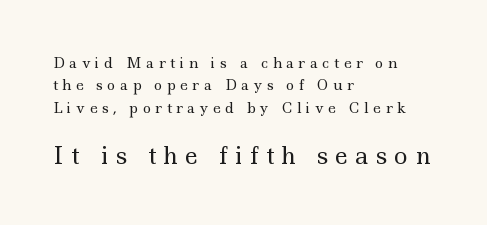
The block of text has a typical density, with ordinary space between rows. Short and long lines alike share a common starting point at left. Just letters on the line, the space beneath them empty. The following chunk of copy outweighs the initial chunk in type size.
